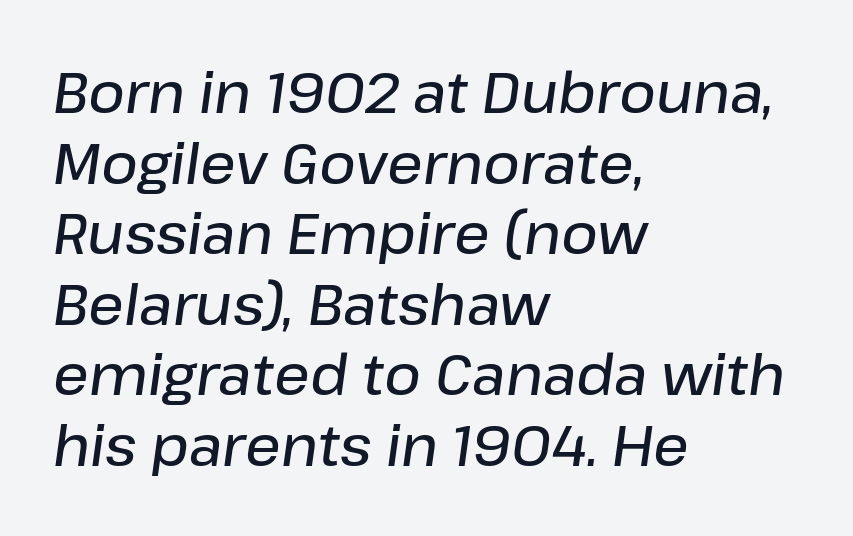
The image shows 56 px semibold type, italic (leaning right); set left-aligned, normal line spacing (1.26x), normal letter spacing, not underlined; low stroke contrast and a medium x-height.
